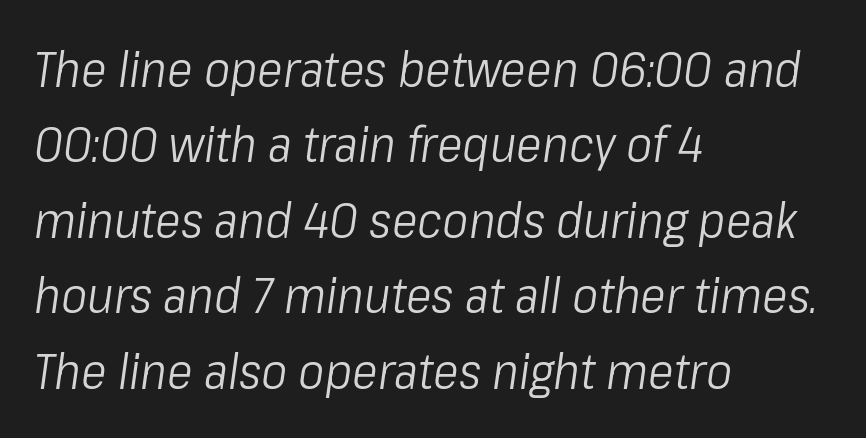
The image shows 49 px light, condensed type, italic (leaning right); set left-aligned, normal line spacing (1.54x), normal letter spacing, not underlined; low stroke contrast and a medium x-height.
